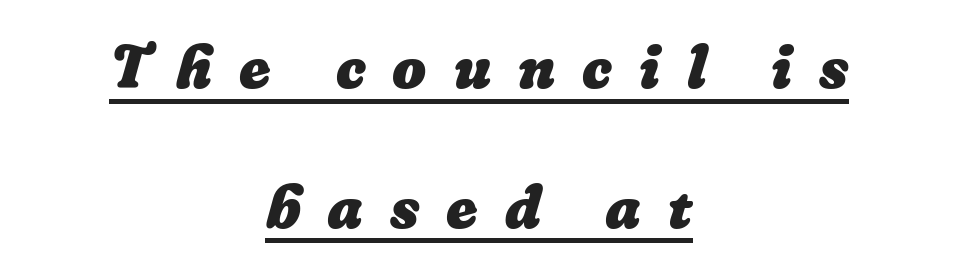
Q: Is the text bold? A: Yes.
Q: Is the text underlined? A: Yes.
Q: How is the paragraph aligned? A: Centered.
Q: Is the spacing between letters normal or unusually wide? A: Unusually wide.
Q: Is the spacing between lines tight, normal or loose? A: Loose.
Q: Width (condensed, normal, or wide)? A: Normal.
Q: Stroke contrast? A: Low.
Q: x-height? A: Medium.
Q: Monospaced? A: No.
